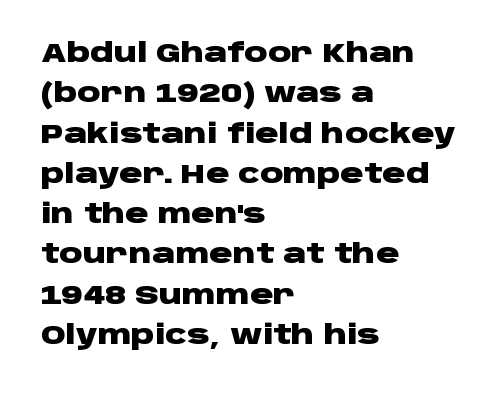
{"italic": "no", "bold": "yes", "underline": "no", "align": "left", "line_spacing": "normal", "line_spacing_ratio": 1.55, "letter_spacing": "normal", "letter_spacing_em": 0.0, "glyph_px": 26}
